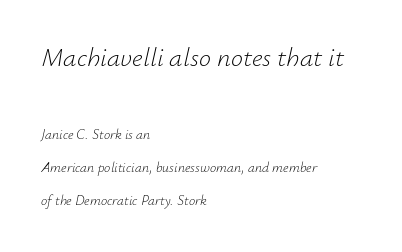
{"italic": "yes", "lean": "right", "slant_degrees": 12, "bold": "no", "underline": "no", "align": "left", "line_spacing": "loose", "line_spacing_ratio": 2.36, "letter_spacing": "normal", "letter_spacing_em": 0.0, "larger_block": "first", "size_ratio": 1.93, "glyph_px": 27}
